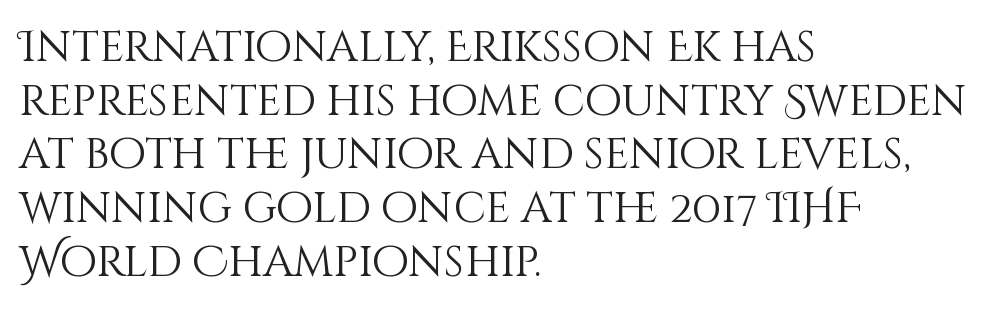
Normally led — the rows are evenly, conventionally spaced. No heavy texture on the line: the type isn't bold. Bare-footed words on every line. This is roman type, the default non-slanted kind.
